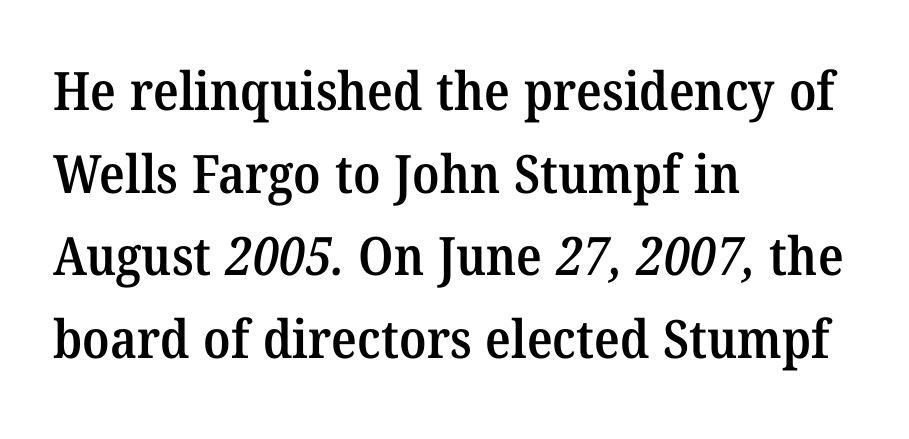
The image shows 53 px semibold serif type; set left-aligned, normal line spacing (1.56x), normal letter spacing, not underlined; medium stroke contrast and a medium x-height.
